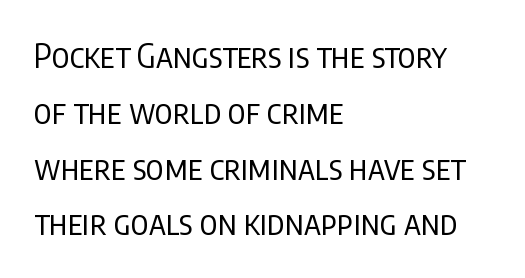
The image shows 33 px regular-weight, condensed sans-serif type, upright; set left-aligned, normal line spacing (1.69x), normal letter spacing, not underlined; low stroke contrast and a large x-height.
